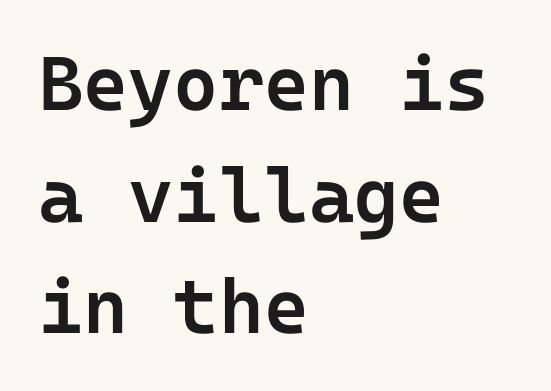
{"serif": "no", "italic": "no", "bold": "semi", "weight": "semibold", "width": "normal", "stroke_contrast": "low", "x_height": "medium", "underline": "no", "align": "left", "line_spacing": "normal", "line_spacing_ratio": 1.45, "letter_spacing": "normal", "letter_spacing_em": 0.0, "glyph_px": 77}
